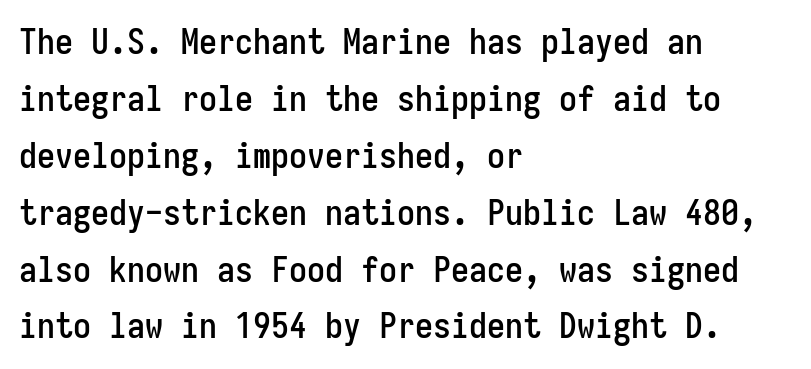
The image shows 36 px condensed sans-serif type, upright, monospaced; set left-aligned, normal line spacing (1.58x), normal letter spacing, not underlined; low stroke contrast and a medium x-height.
